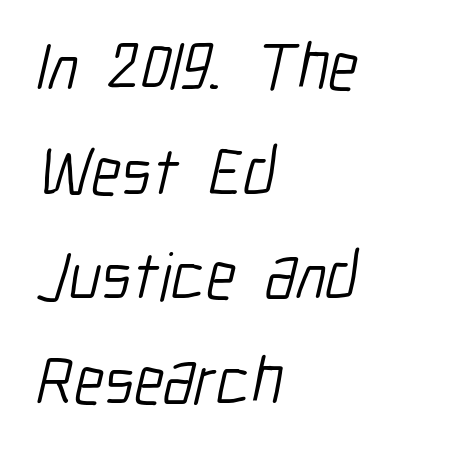
Q: Is the text bold? A: No.
Q: Is the typeface a serif or a sans-serif typeface? A: Sans-serif.
Q: Is the text underlined? A: No.
Q: How is the paragraph aligned? A: Left-aligned.
Q: Is the spacing between letters normal or unusually wide? A: Normal.
Q: Is the spacing between lines tight, normal or loose? A: Normal.
Q: Width (condensed, normal, or wide)? A: Condensed.
Q: Stroke contrast? A: Low.
Q: x-height? A: Medium.
Q: Monospaced? A: No.
